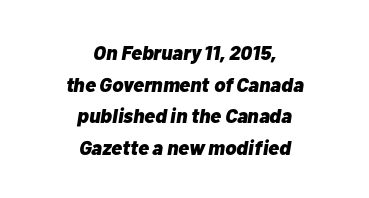
Q: Is the text bold? A: Yes.
Q: Is the text italic (slanted)? A: Yes, it leans right by about 10 degrees.
Q: Is the text underlined? A: No.
Q: How is the paragraph aligned? A: Centered.
Q: Is the spacing between letters normal or unusually wide? A: Normal.
Q: Is the spacing between lines tight, normal or loose? A: Normal.
